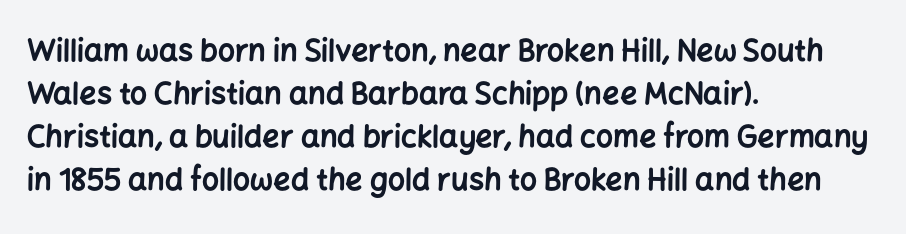
Every stem runs plumb, perpendicular to the baseline. Each new line begins a customary step beneath the previous one. Notice how the passage keeps a crisp vertical edge on the left only. Each letter's strokes conclude bluntly, with no projecting serifs. Rule under the text: the space is simply empty. Inter-character spacing is left at the font's built-in metrics.
